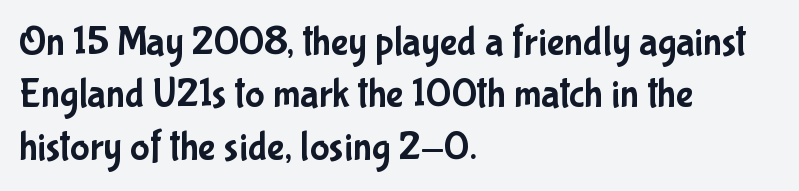
The image shows 41 px condensed sans-serif type, upright; set left-aligned, normal line spacing (1.28x), normal letter spacing, not underlined; low stroke contrast and a medium x-height.
